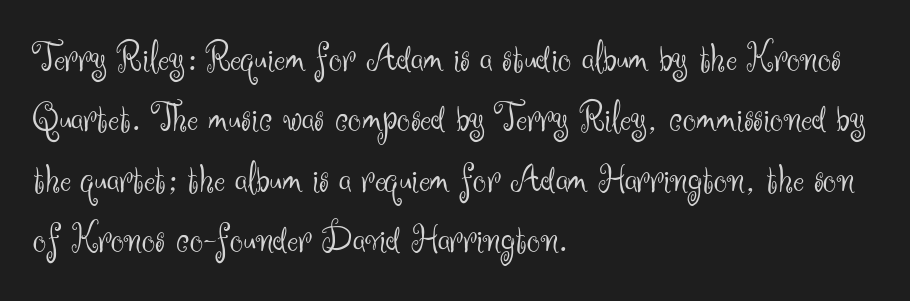
The image shows 42 px light sans-serif type, upright; set left-aligned, normal line spacing (1.44x), normal letter spacing, not underlined; medium stroke contrast and a small x-height.
